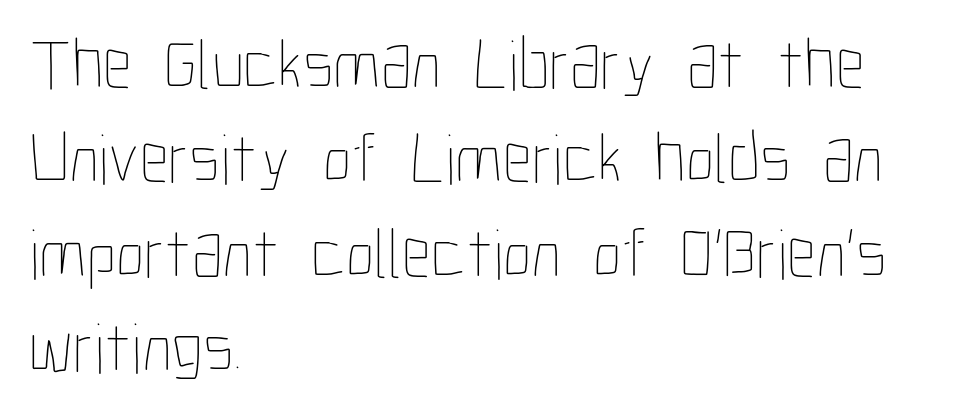
The image shows 72 px thin, condensed type, upright; set left-aligned, normal line spacing (1.31x), normal letter spacing, not underlined; low stroke contrast and a medium x-height.
